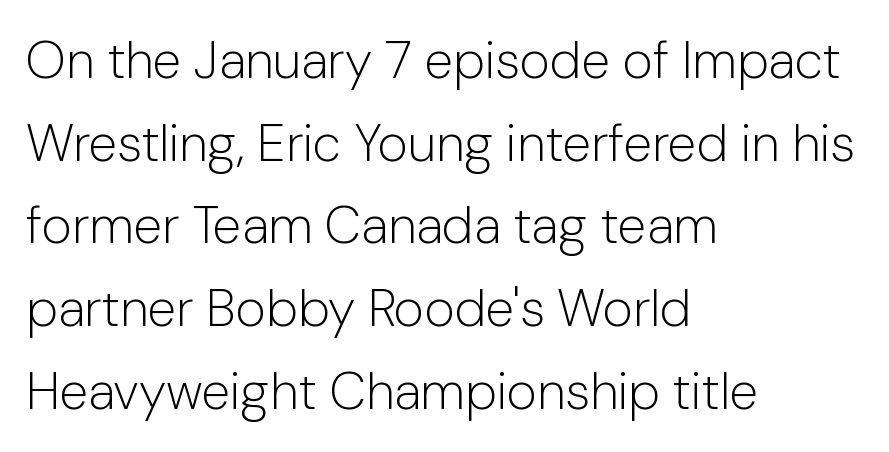
{"serif": "no", "italic": "no", "bold": "no", "weight": "light", "width": "normal", "stroke_contrast": "low", "x_height": "medium", "monospaced": "no", "underline": "no", "align": "left", "line_spacing": "normal", "line_spacing_ratio": 1.59, "letter_spacing": "normal", "letter_spacing_em": 0.0, "glyph_px": 52}
